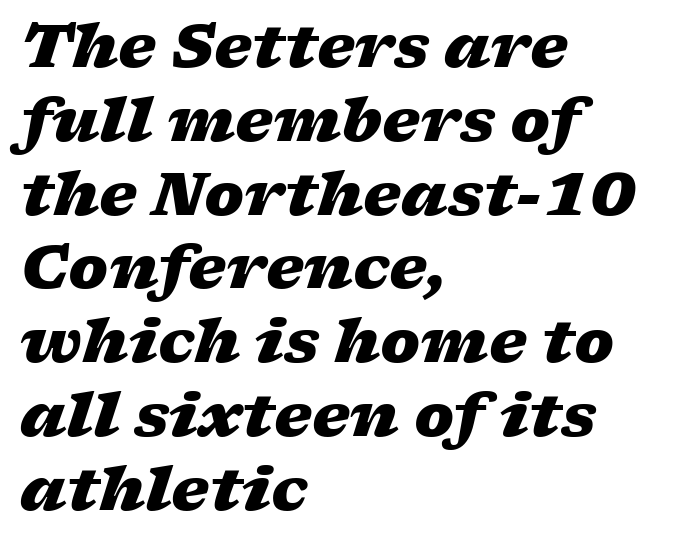
The image shows 60 px heavy, wide type, italic (leaning right); set left-aligned, line spacing 1.23x, normal letter spacing, not underlined; low stroke contrast and a medium x-height.
